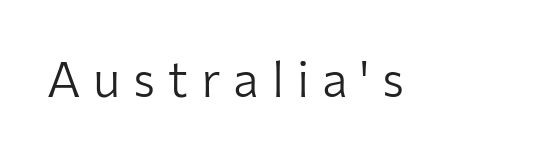
{"serif": "no", "italic": "no", "bold": "no", "weight": "light", "width": "normal", "stroke_contrast": "low", "x_height": "medium", "monospaced": "no", "underline": "no", "letter_spacing": "wide", "letter_spacing_em": 0.26, "glyph_px": 49}
